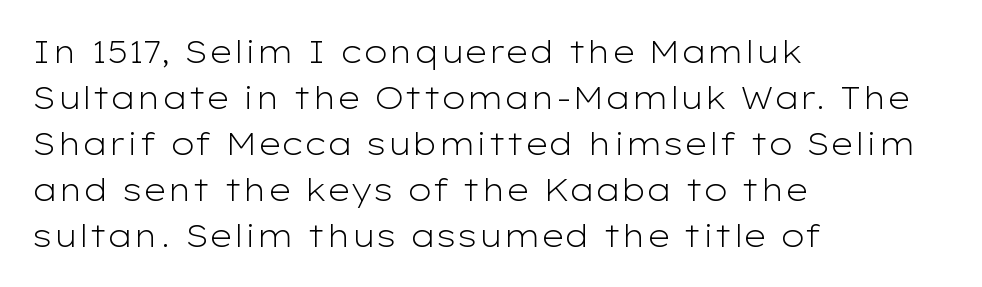
Q: Is the text bold? A: No.
Q: Is the text italic (slanted)? A: No, it is upright.
Q: Is the typeface a serif or a sans-serif typeface? A: Sans-serif.
Q: Is the text underlined? A: No.
Q: How is the paragraph aligned? A: Left-aligned.
Q: Is the spacing between letters normal or unusually wide? A: Normal.
Q: Is the spacing between lines tight, normal or loose? A: Normal.
Q: Width (condensed, normal, or wide)? A: Wide.
Q: Stroke contrast? A: Low.
Q: x-height? A: Medium.
Q: Monospaced? A: No.
